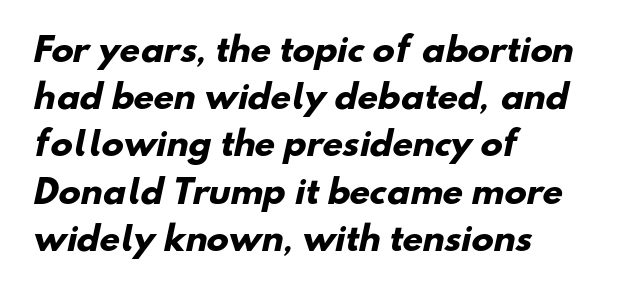
Which margin do the lines hug? The left one — the right edge is uneven. You'd pick this weight for a headline — it's a proper bold. Tracking here is standard; glyphs follow each other at the usual distance. Quick note: interline space is typical. Character widths vary here, with narrow letters taking less room than wide ones. The passage shown is not underscored anywhere.
